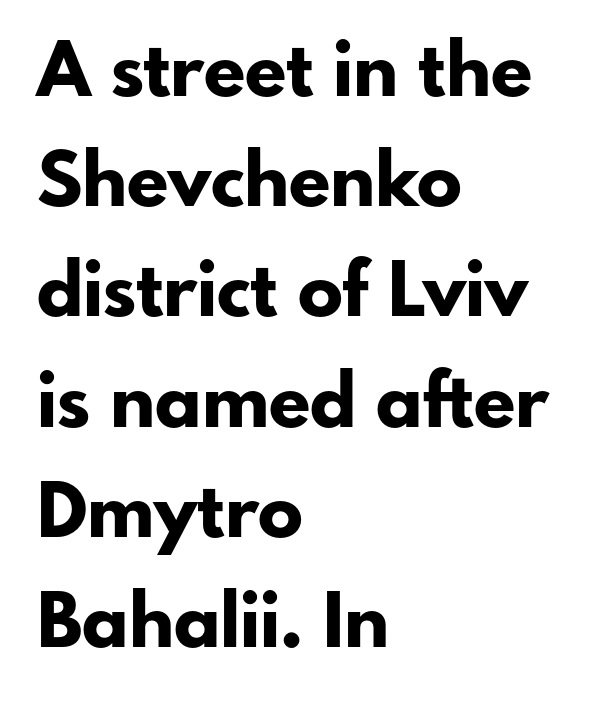
The line-height multiplier appears to be the usual default. Observe the ordinary spacing: letters are neighbours, not strangers. Underline: absent. The paragraph has a hard left edge and a soft right edge. Each letter's strokes conclude bluntly, with no projecting serifs.
